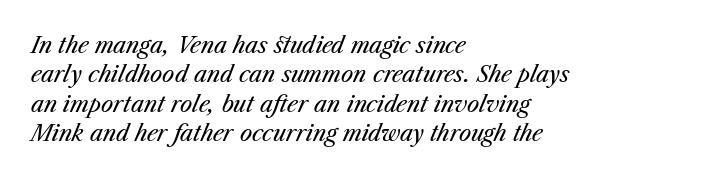
{"italic": "yes", "lean": "right", "slant_degrees": 23, "bold": "no", "underline": "no", "align": "left", "line_spacing": "normal", "line_spacing_ratio": 1.34, "letter_spacing": "normal", "letter_spacing_em": 0.0, "glyph_px": 22}
